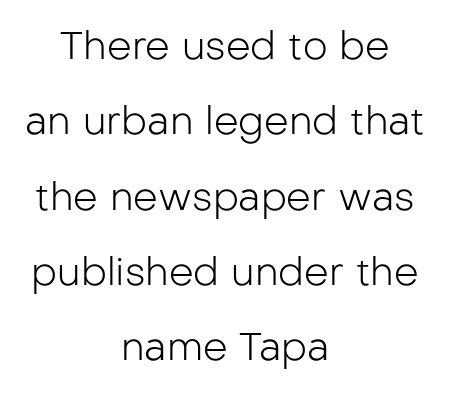
Notice how the stems are strictly vertical — no italics here. Proportional: the letters do not fall into vertical columns. Students, observe: this is what heavily led, spacious text looks like. Letters rest on an invisible, unmarked baseline. Summary of weight: not heavy and not bold.
